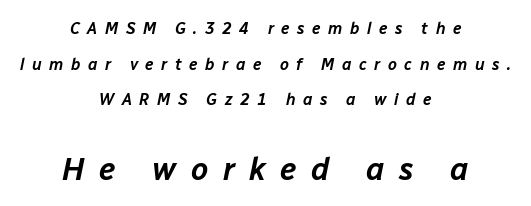
This layout puts the modest block above and the oversized block below. These lines are rendered in a variable-pitch font. Both edges are ragged and mirror each other, which tells us the setting is centered. No word sits above an underline. Loose tracking; the words dissolve into strings of separated letters. Widely set lines give the paragraph a tall, airy silhouette.
